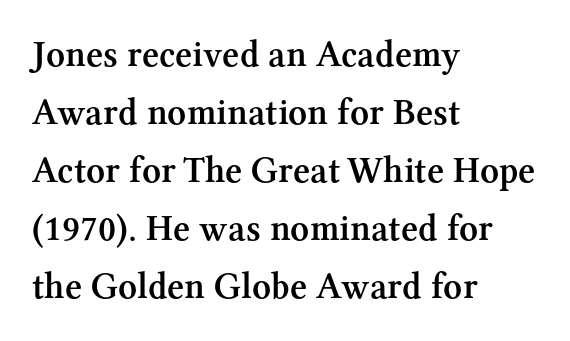
To sum up the face: it has serifs. These lines keep a tight, regular rhythm from letter to letter. Character widths vary here, with narrow letters taking less room than wide ones. Posture: upright roman. These lines sit exactly where default settings would place them.
